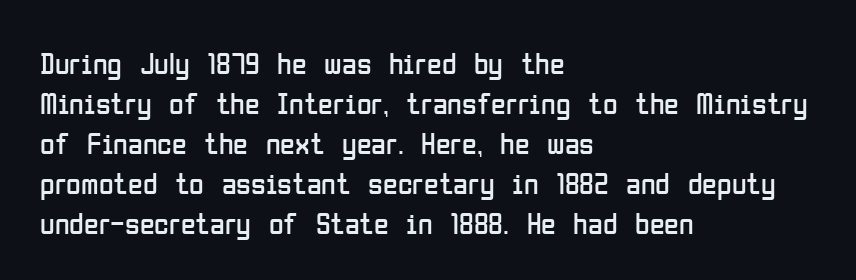
{"serif": "no", "italic": "no", "bold": "no", "weight": "regular", "width": "condensed", "stroke_contrast": "low", "x_height": "medium", "monospaced": "no", "underline": "no", "align": "left", "line_spacing": "normal", "line_spacing_ratio": 1.33, "letter_spacing": "normal", "letter_spacing_em": 0.0, "glyph_px": 30}
